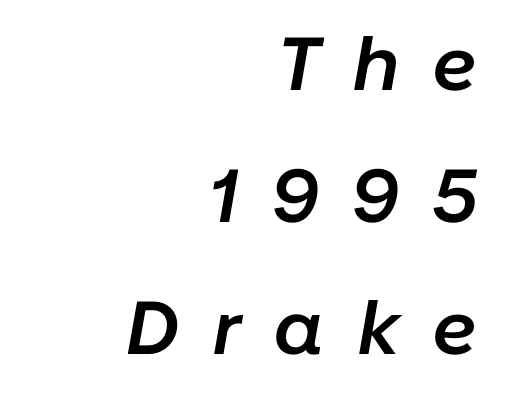
{"italic": "yes", "lean": "right", "slant_degrees": 10, "bold": "semi", "weight": "semibold", "width": "normal", "stroke_contrast": "low", "x_height": "medium", "monospaced": "no", "underline": "no", "align": "right", "line_spacing_ratio": 1.76, "letter_spacing": "wide", "letter_spacing_em": 0.43, "glyph_px": 75}
